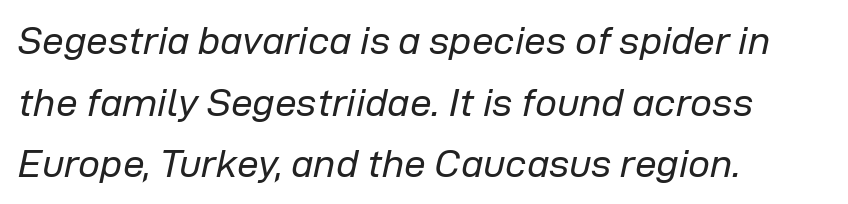
Underlining? Definitely not there. In terms of posture, this sample is oblique. These lines sit exactly where default settings would place them. The ragged edge is on the right, which tells us the setting is flush left. The strokes are not fattened; the text isn't bold.
